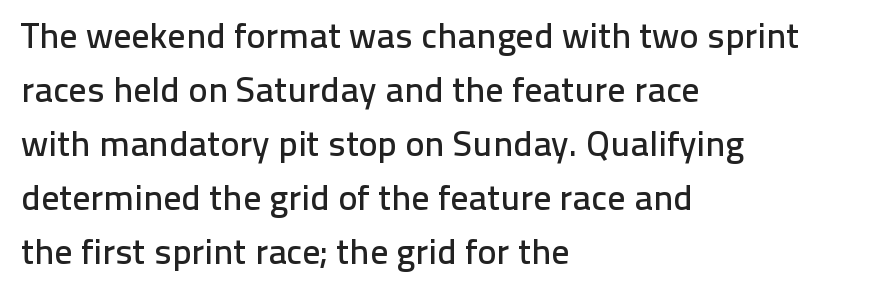
{"serif": "no", "italic": "no", "width": "normal", "stroke_contrast": "low", "x_height": "medium", "monospaced": "no", "underline": "no", "align": "left", "line_spacing": "normal", "line_spacing_ratio": 1.5, "letter_spacing": "normal", "letter_spacing_em": 0.0, "glyph_px": 36}
